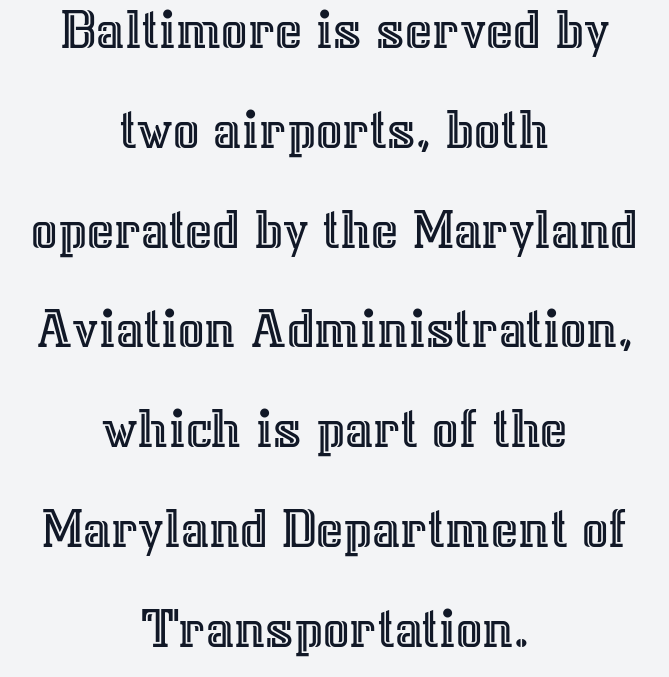
The image shows 58 px text type, upright; set centered, line spacing 1.72x, normal letter spacing, not underlined; a medium x-height.
